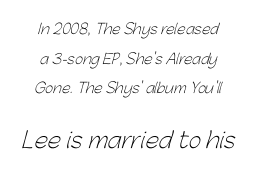
Horizontal bands of white between lines are thick stripes. The font sits on the lighter half of the weight spectrum, regular included. The string is rendered with underlining switched off. Scale increases going downward across the two blocks.
